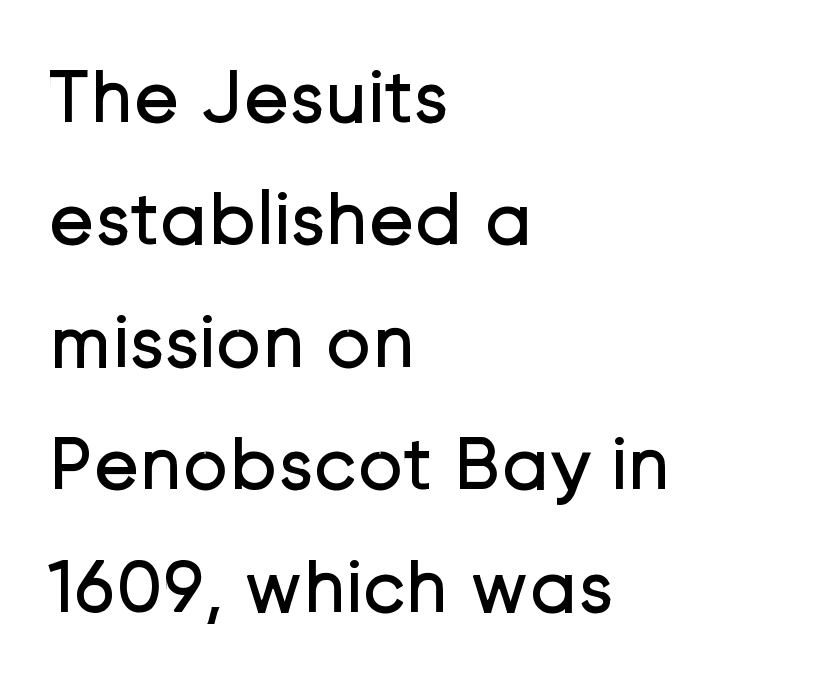
{"serif": "no", "italic": "no", "bold": "no", "weight": "regular", "width": "normal", "stroke_contrast": "low", "x_height": "medium", "monospaced": "no", "underline": "no", "align": "left", "line_spacing": "normal", "line_spacing_ratio": 1.59, "letter_spacing": "normal", "letter_spacing_em": 0.0, "glyph_px": 77}
